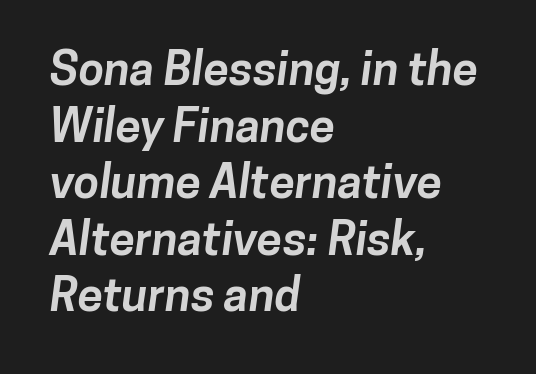
The face used here is proportionally spaced, like ordinary book or web type. The typesetter chose a ragged-right arrangement here. The passage shown is typeset with a sans-serif family. The tracking reads as untouched default to a designer's eye. Strong, thick strokes mark this as bold type.
